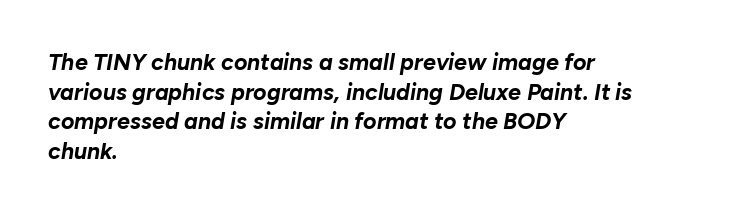
Characters are canted at an angle relative to the baseline's perpendicular. Caption: bold face, heavy strokes. The rendering uses a moderate line-height, typical for paragraphs. Compared with a centered layout, this one pins lines to the left instead. You could call the tracking neutral — neither tight nor loose. The baseline area is clear.
